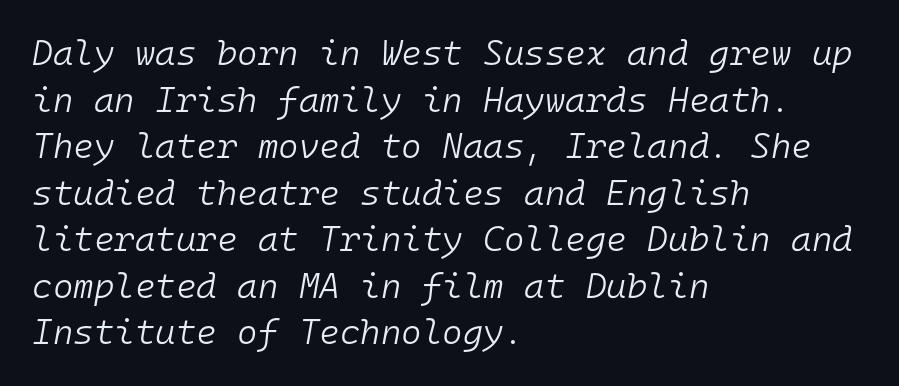
The image shows 35 px light type, italic (leaning right), monospaced; set left-aligned, normal line spacing (1.33x), normal letter spacing, not underlined; low stroke contrast and a medium x-height.
